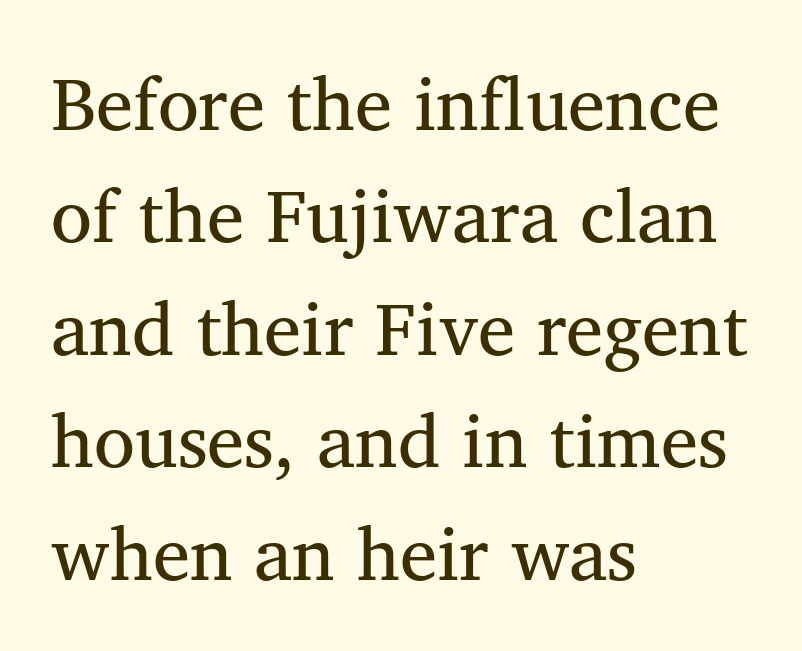
{"serif": "yes", "bold": "no", "weight": "regular", "width": "normal", "stroke_contrast": "medium", "x_height": "medium", "monospaced": "no", "underline": "no", "align": "left", "line_spacing": "normal", "line_spacing_ratio": 1.5, "letter_spacing": "normal", "letter_spacing_em": 0.0, "glyph_px": 75}
